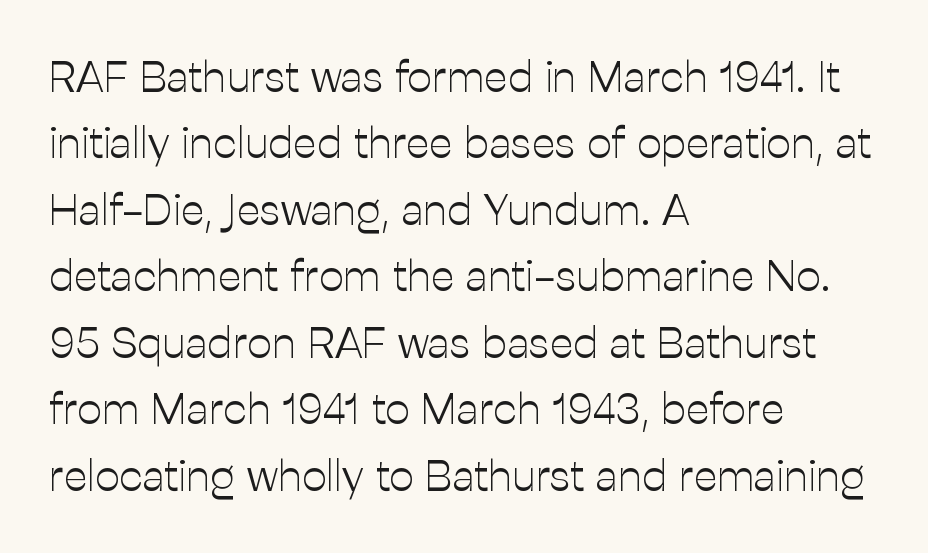
Q: Is the text bold? A: No.
Q: Is the text italic (slanted)? A: No, it is upright.
Q: Is the typeface a serif or a sans-serif typeface? A: Sans-serif.
Q: Is the text underlined? A: No.
Q: How is the paragraph aligned? A: Left-aligned.
Q: Is the spacing between letters normal or unusually wide? A: Normal.
Q: Is the spacing between lines tight, normal or loose? A: Normal.
Q: Width (condensed, normal, or wide)? A: Normal.
Q: Stroke contrast? A: Low.
Q: x-height? A: Medium.
Q: Monospaced? A: No.
